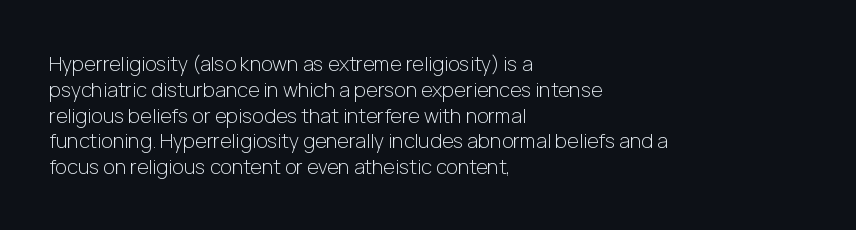
{"italic": "no", "bold": "no", "underline": "no", "align": "left", "line_spacing": "normal", "line_spacing_ratio": 1.29, "letter_spacing": "normal", "letter_spacing_em": 0.0, "glyph_px": 20}
